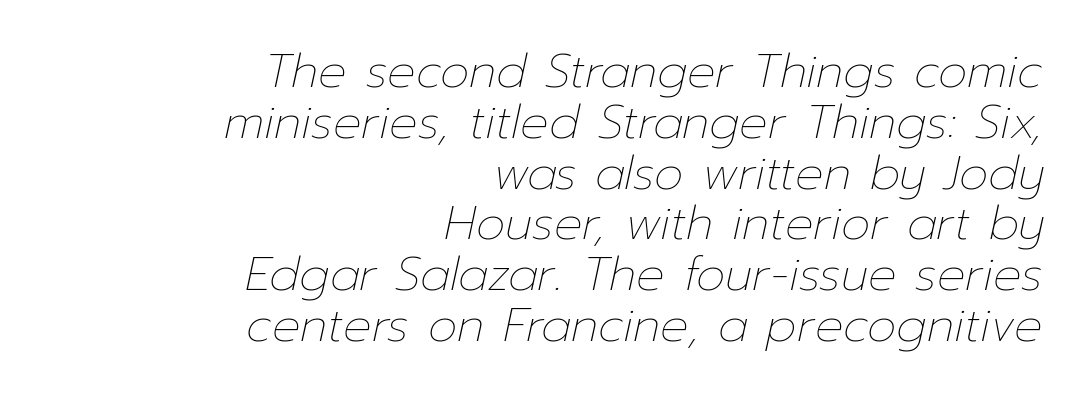
Q: Is the text bold? A: No.
Q: Is the text italic (slanted)? A: Yes, it leans right by about 12 degrees.
Q: Is the text underlined? A: No.
Q: How is the paragraph aligned? A: Right-aligned.
Q: Is the spacing between letters normal or unusually wide? A: Normal.
Q: Is the spacing between lines tight, normal or loose? A: Tight.
Q: Width (condensed, normal, or wide)? A: Normal.
Q: Stroke contrast? A: Low.
Q: x-height? A: Medium.
Q: Monospaced? A: No.
